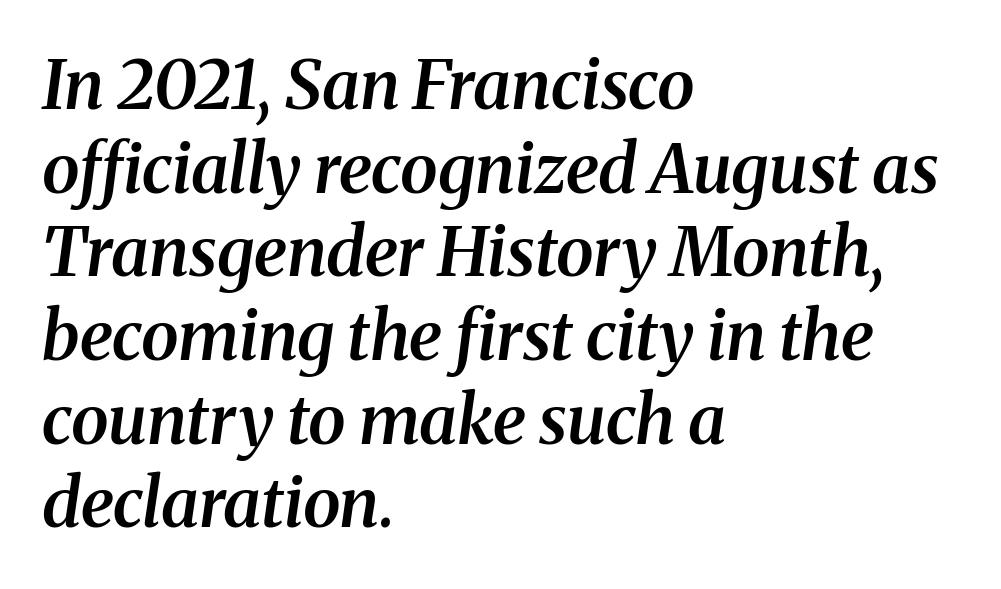
The image shows 68 px semibold serif type, italic (leaning right); set left-aligned, line spacing 1.23x, normal letter spacing, not underlined; medium stroke contrast and a medium x-height.
